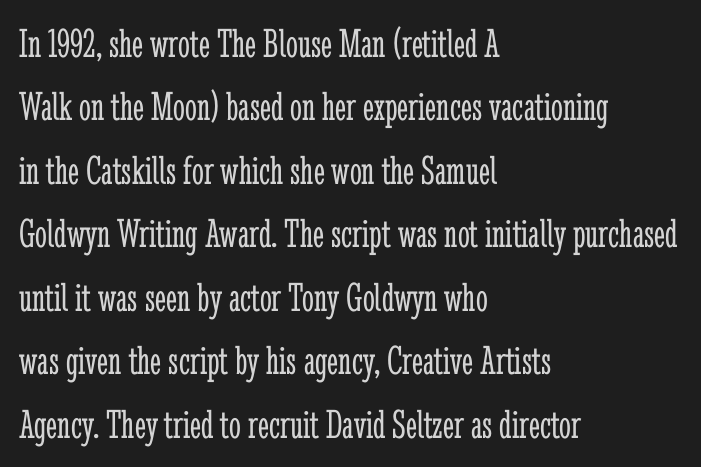
Q: Is the text bold? A: No.
Q: Is the text italic (slanted)? A: No, it is upright.
Q: Is the typeface a serif or a sans-serif typeface? A: Serif.
Q: Is the text underlined? A: No.
Q: How is the paragraph aligned? A: Left-aligned.
Q: Is the spacing between letters normal or unusually wide? A: Normal.
Q: Is the spacing between lines tight, normal or loose? A: Normal.
Q: Width (condensed, normal, or wide)? A: Condensed.
Q: Stroke contrast? A: Low.
Q: x-height? A: Medium.
Q: Monospaced? A: No.
